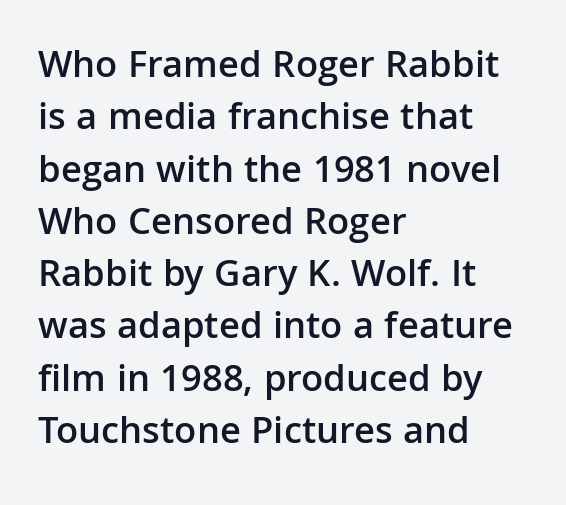
The image shows 39 px semibold sans-serif type, upright; set left-aligned, normal line spacing (1.34x), normal letter spacing, not underlined; low stroke contrast and a medium x-height.
